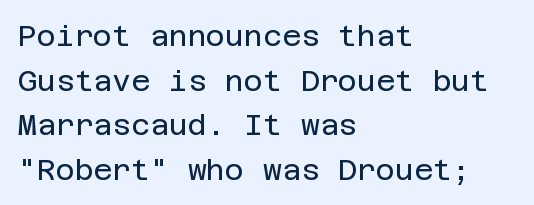
{"serif": "no", "italic": "no", "bold": "no", "weight": "regular", "width": "normal", "stroke_contrast": "low", "x_height": "large", "underline": "no", "align": "left", "line_spacing": "normal", "line_spacing_ratio": 1.54, "letter_spacing": "normal", "letter_spacing_em": 0.0, "glyph_px": 29}
